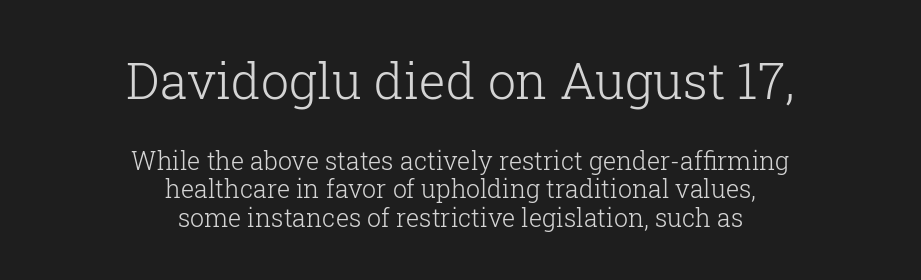
{"serif": "yes", "italic": "no", "bold": "no", "weight": "light", "width": "normal", "stroke_contrast": "low", "x_height": "medium", "monospaced": "no", "underline": "no", "align": "center", "line_spacing": "tight", "line_spacing_ratio": 1.14, "letter_spacing": "normal", "letter_spacing_em": 0.0, "larger_block": "first", "size_ratio": 2.0, "glyph_px": 50}
